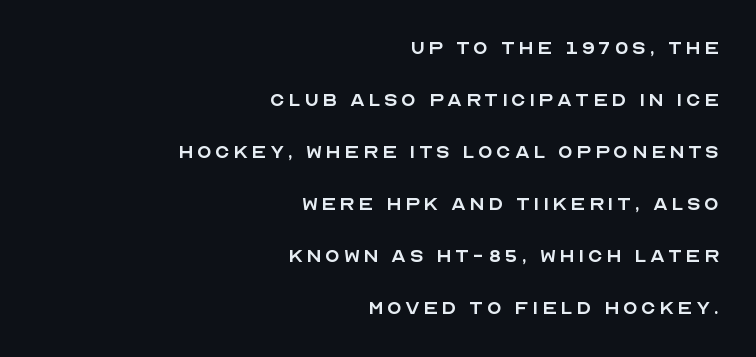
Layout note: lines flush right. Line spacing here is loose. Nobody drew a line under any word here. Is the stroke heavy? The answer is a plain regular-or-lighter. The letters stand upright; this is a roman face.
